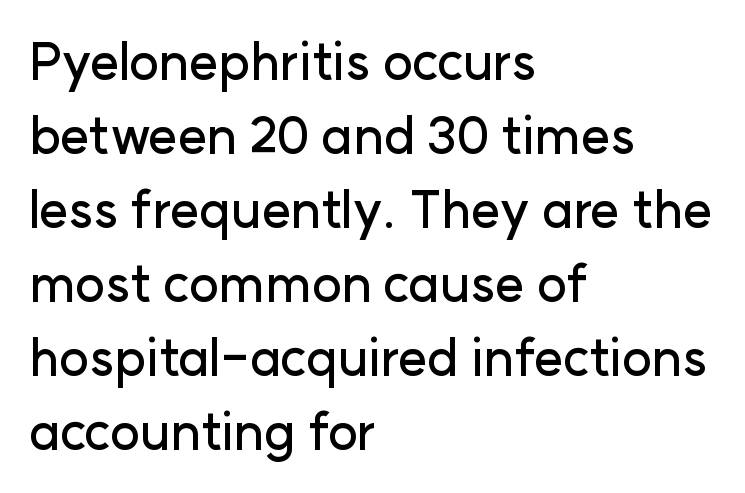
Q: Is the text italic (slanted)? A: No, it is upright.
Q: Is the typeface a serif or a sans-serif typeface? A: Sans-serif.
Q: Is the text underlined? A: No.
Q: How is the paragraph aligned? A: Left-aligned.
Q: Is the spacing between letters normal or unusually wide? A: Normal.
Q: Is the spacing between lines tight, normal or loose? A: Normal.
Q: Width (condensed, normal, or wide)? A: Normal.
Q: Stroke contrast? A: Low.
Q: x-height? A: Medium.
Q: Monospaced? A: No.
